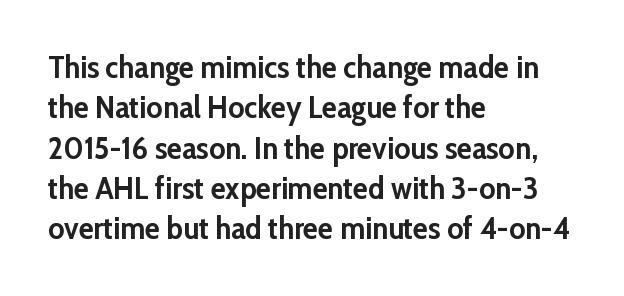
The image shows 31 px semibold sans-serif type, upright; set left-aligned, normal line spacing (1.3x), normal letter spacing, not underlined; low stroke contrast and a medium x-height.
